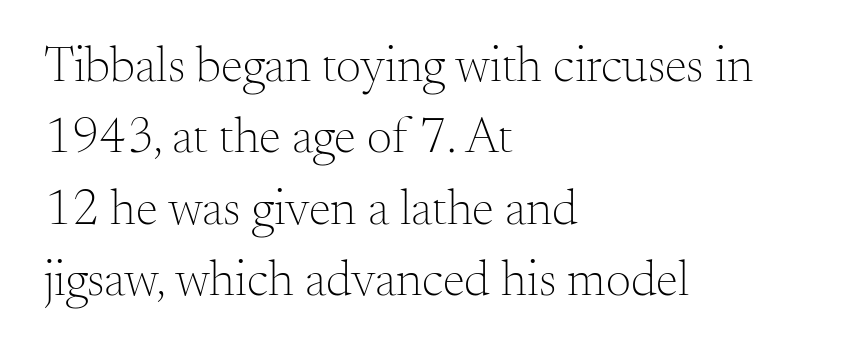
The image shows 50 px light serif type, upright; set left-aligned, normal line spacing (1.43x), normal letter spacing, not underlined; medium stroke contrast and a small x-height.
